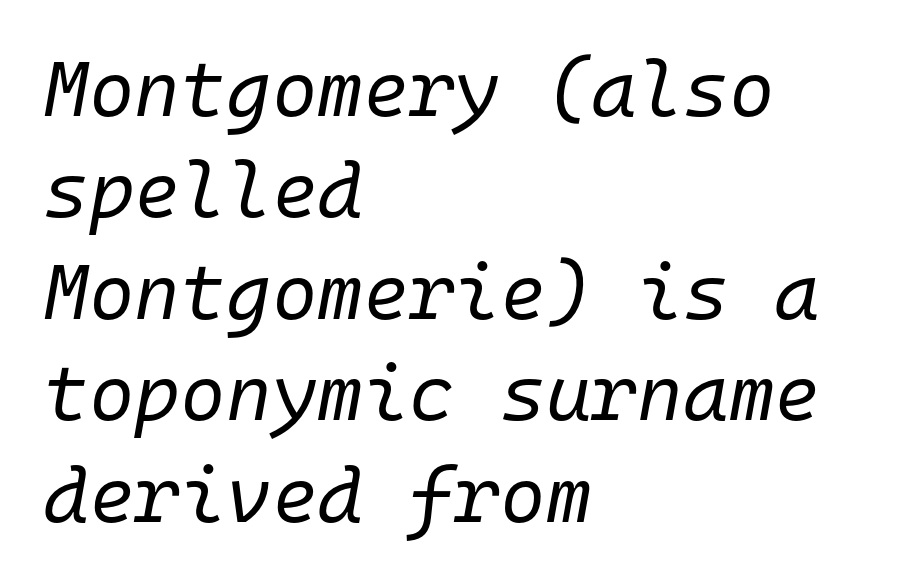
The image shows 78 px regular-weight type, italic (leaning right), monospaced; set left-aligned, normal line spacing (1.3x), normal letter spacing, not underlined; low stroke contrast and a medium x-height.
